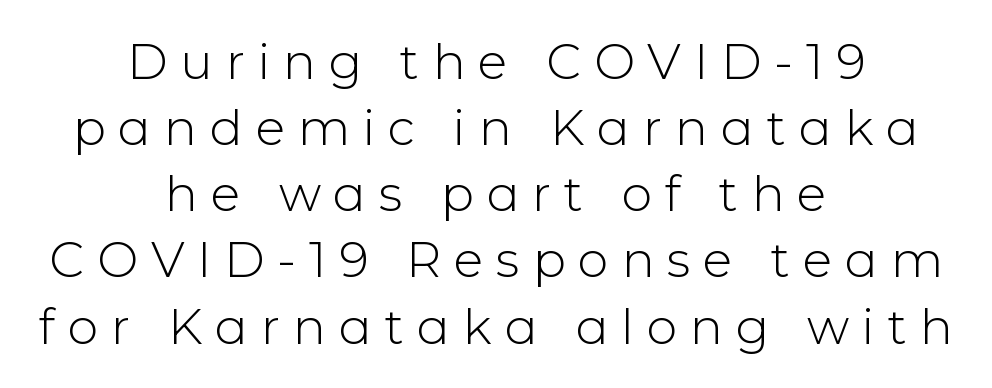
{"serif": "no", "italic": "no", "bold": "no", "weight": "light", "width": "normal", "stroke_contrast": "low", "x_height": "medium", "monospaced": "no", "underline": "no", "align": "center", "line_spacing": "normal", "line_spacing_ratio": 1.35, "letter_spacing": "wide", "letter_spacing_em": 0.26, "glyph_px": 49}
